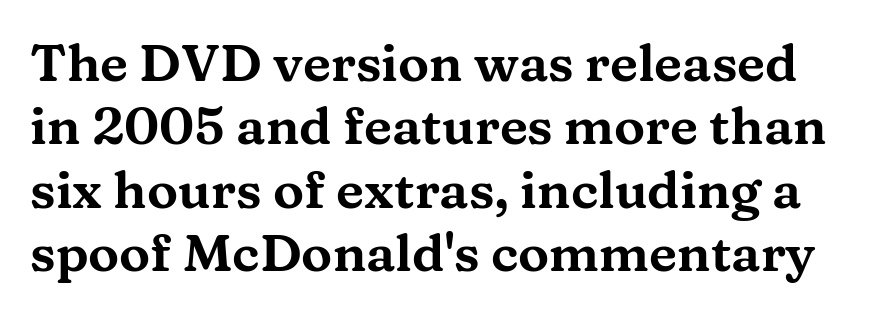
Q: Is the text italic (slanted)? A: No, it is upright.
Q: Is the typeface a serif or a sans-serif typeface? A: Serif.
Q: Is the text underlined? A: No.
Q: Is the spacing between letters normal or unusually wide? A: Normal.
Q: Width (condensed, normal, or wide)? A: Wide.
Q: Stroke contrast? A: Medium.
Q: x-height? A: Medium.
Q: Monospaced? A: No.
